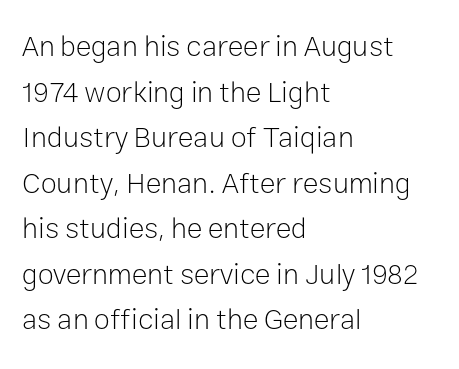
{"serif": "no", "italic": "no", "bold": "no", "weight": "light", "width": "normal", "stroke_contrast": "low", "x_height": "medium", "monospaced": "no", "underline": "no", "align": "left", "line_spacing": "normal", "line_spacing_ratio": 1.57, "letter_spacing": "normal", "letter_spacing_em": 0.0, "glyph_px": 29}
